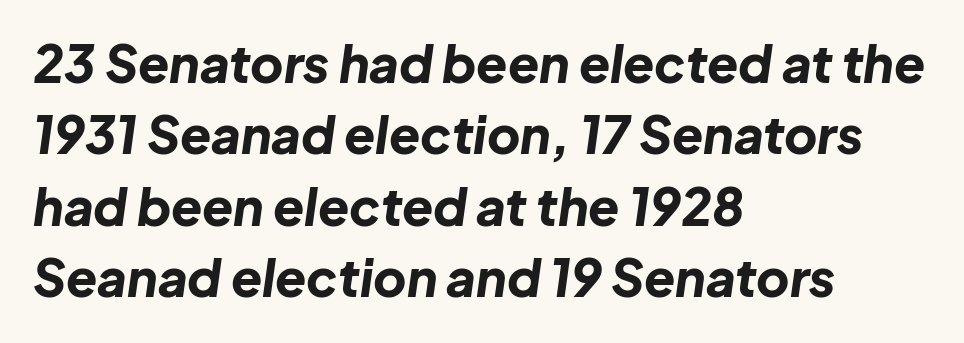
The image shows 51 px bold type, italic (leaning right); set left-aligned, normal line spacing (1.4x), normal letter spacing, not underlined; low stroke contrast and a medium x-height.
